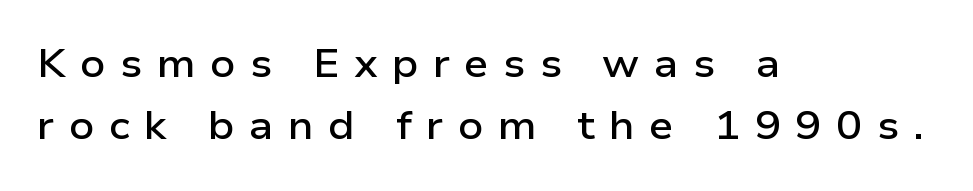
You could not count columns in this text — the font is proportionally spaced. This block has exactly the height ordinary leading produces. These lines are set flush left with a ragged right edge. The type family on display is of the sans-serif kind. Typographic density is moderately raised because the face is semibold.
